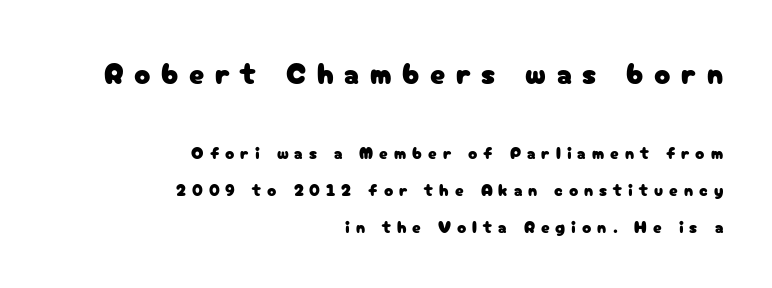
{"serif": "no", "italic": "no", "width": "normal", "stroke_contrast": "low", "x_height": "medium", "monospaced": "no", "underline": "no", "align": "right", "line_spacing": "loose", "line_spacing_ratio": 2.19, "letter_spacing": "wide", "letter_spacing_em": 0.35, "larger_block": "first", "size_ratio": 1.76, "glyph_px": 30}
